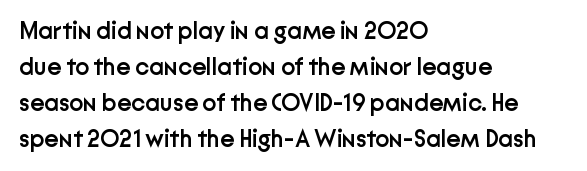
The image shows 24 px text type, upright; set left-aligned, normal line spacing (1.5x), normal letter spacing, not underlined.
